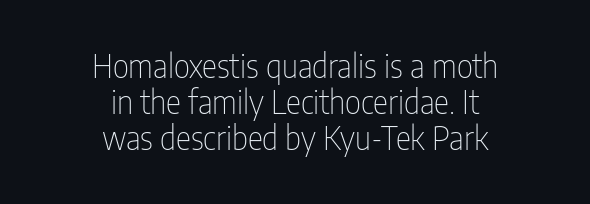
The tracking reads as untouched default to a designer's eye. Just letters on the line, the space beneath them empty. Varying glyph widths throughout — classic text-font behaviour. A centered setting, common on invitations and titles, is used for this passage. The face used here is a sans, in the tradition of grotesques and geometrics. How would I describe the line gaps? Narrow and economical.
